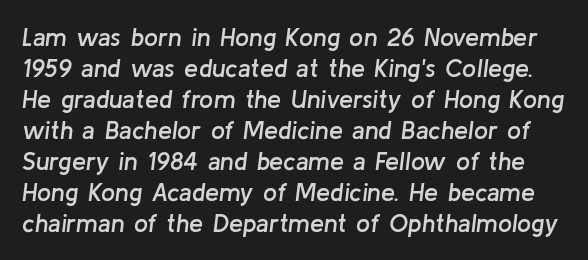
Q: Is the text bold? A: Semi-bold.
Q: Is the text italic (slanted)? A: Yes, it leans right by about 8 degrees.
Q: Is the text underlined? A: No.
Q: Is the spacing between letters normal or unusually wide? A: Normal.
